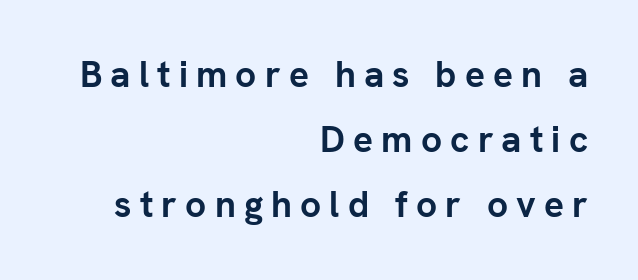
The image shows 37 px semibold sans-serif type, upright; set right-aligned, line spacing 1.76x, unusually wide letter spacing (+0.22 em), not underlined; low stroke contrast and a medium x-height.
